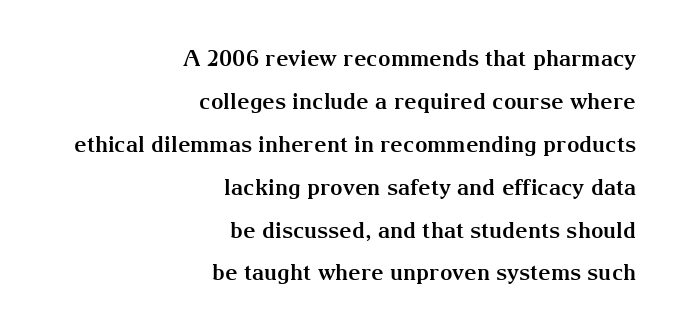
{"italic": "no", "bold": "yes", "underline": "no", "align": "right", "line_spacing": "loose", "line_spacing_ratio": 1.95, "letter_spacing": "normal", "letter_spacing_em": 0.0, "glyph_px": 22}
